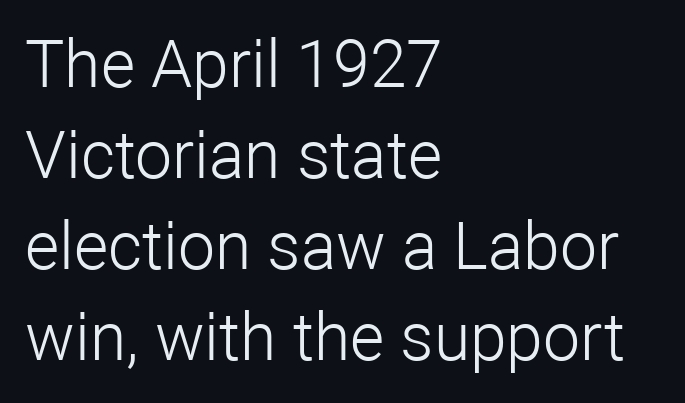
The typography opts for an upright posture over an oblique one. The designer went with a sans here, leaving each stem footless. A bare baseline throughout the passage. The passage shown stacks its lines at a standard gap. A light-to-regular cut is what we see here.
